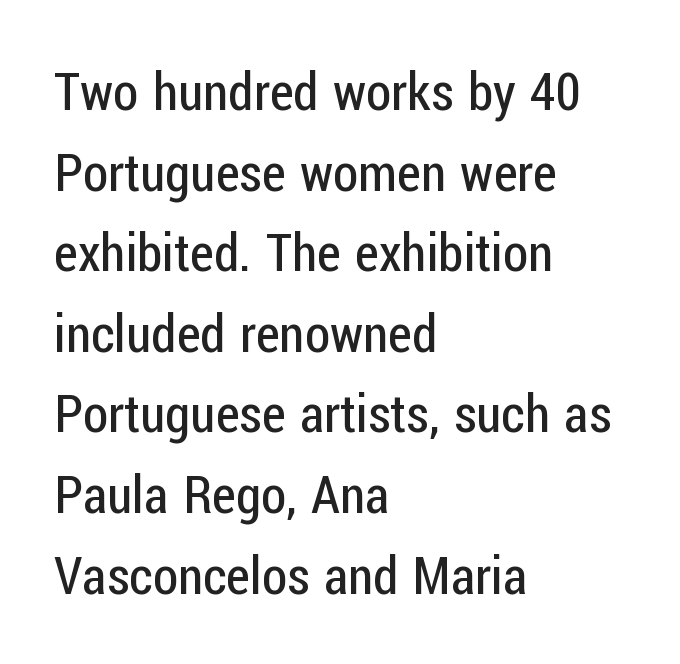
Q: Is the text bold? A: No.
Q: Is the text italic (slanted)? A: No, it is upright.
Q: Is the typeface a serif or a sans-serif typeface? A: Sans-serif.
Q: Is the text underlined? A: No.
Q: How is the paragraph aligned? A: Left-aligned.
Q: Is the spacing between letters normal or unusually wide? A: Normal.
Q: Is the spacing between lines tight, normal or loose? A: Normal.
Q: Width (condensed, normal, or wide)? A: Condensed.
Q: Stroke contrast? A: Low.
Q: x-height? A: Medium.
Q: Monospaced? A: No.
